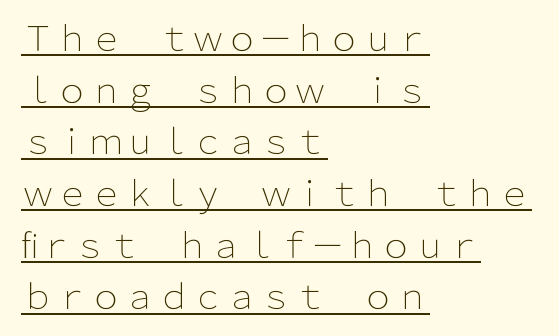
Honestly, the row spacing looks completely unremarkable. Has an underline been added? It has. The type sits square on the baseline with zero lean. Horizontal alignment here is leftward, the default for most running prose.
